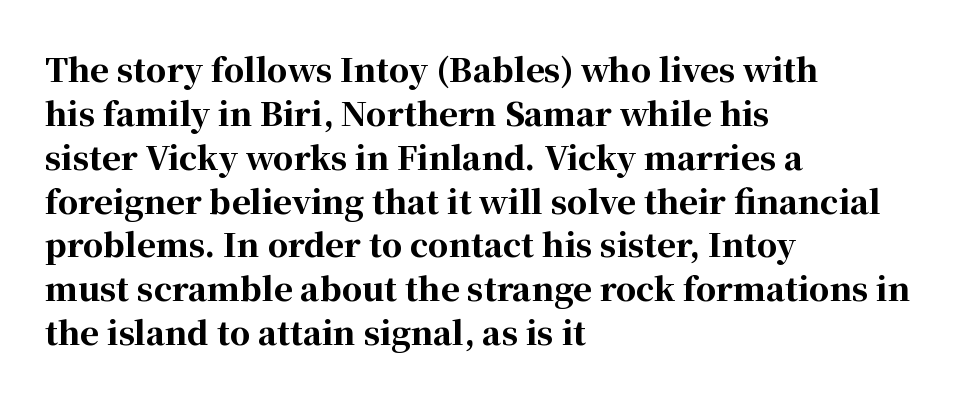
The image shows 32 px bold serif type, upright; set left-aligned, normal line spacing (1.37x), normal letter spacing, not underlined; high stroke contrast and a medium x-height.
